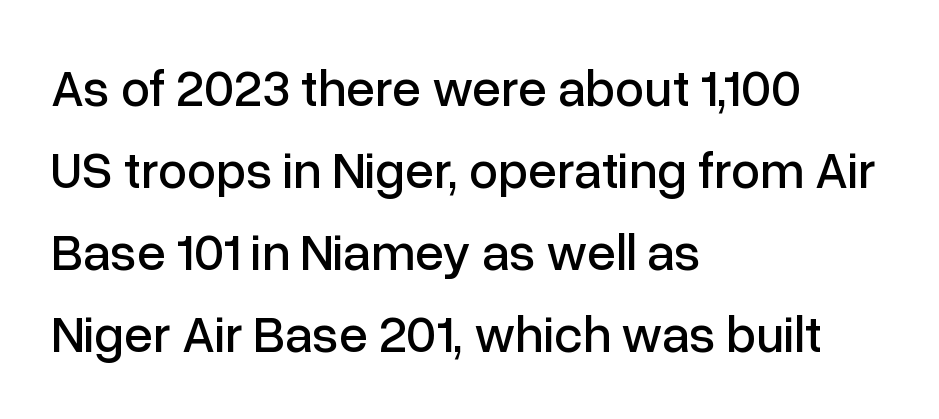
The font family rendered here belongs to the sans-serif group. Looks like regular typesetting: each glyph gets only the width it needs. The typesetter chose a ragged-right arrangement here. Leading matches the norm, producing a regular column. How are the letters spaced? Ordinarily, with no added tracking. Ascenders rise straight up at ninety degrees.
